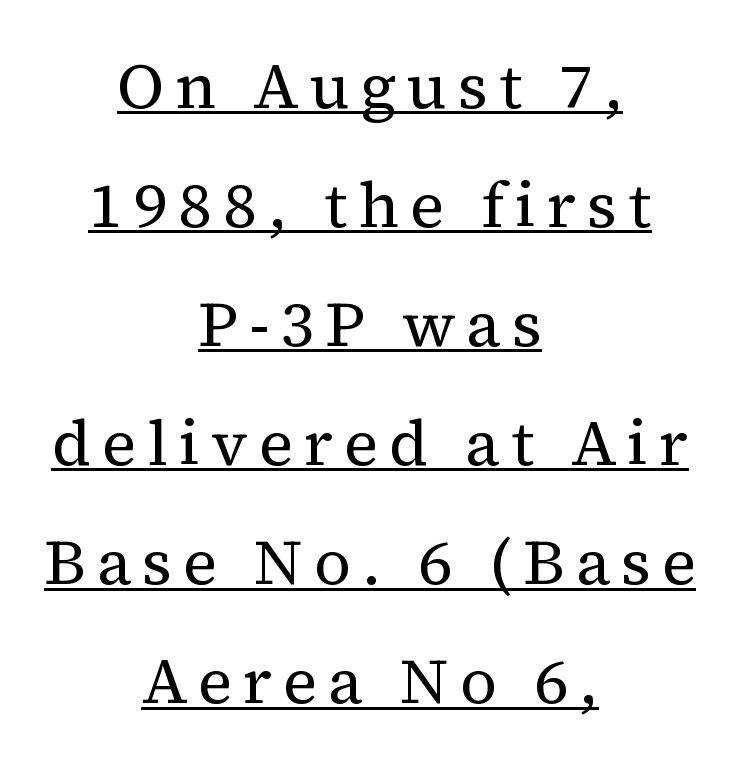
The image shows 64 px regular-weight serif type, upright; set centered, line spacing 1.86x, underlined; medium stroke contrast and a medium x-height.
